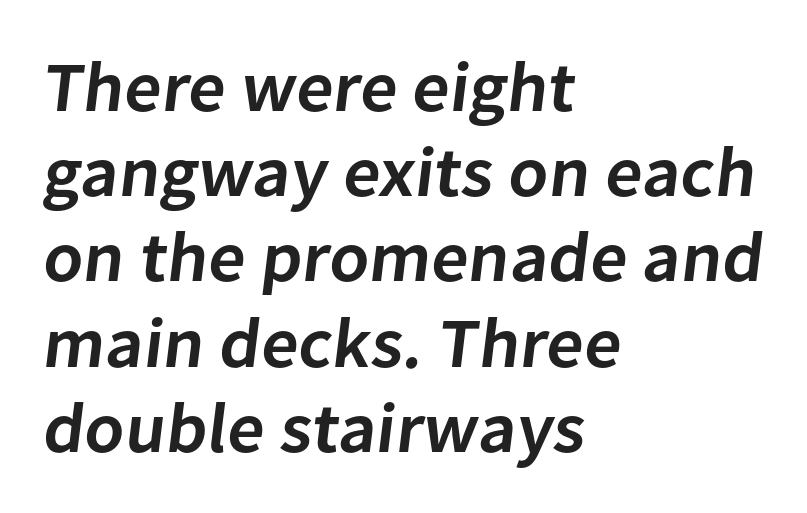
Q: Is the text bold? A: Semi-bold.
Q: Is the typeface a serif or a sans-serif typeface? A: Sans-serif.
Q: Is the text underlined? A: No.
Q: How is the paragraph aligned? A: Left-aligned.
Q: Is the spacing between letters normal or unusually wide? A: Normal.
Q: Width (condensed, normal, or wide)? A: Normal.
Q: Stroke contrast? A: Low.
Q: x-height? A: Medium.
Q: Monospaced? A: No.
